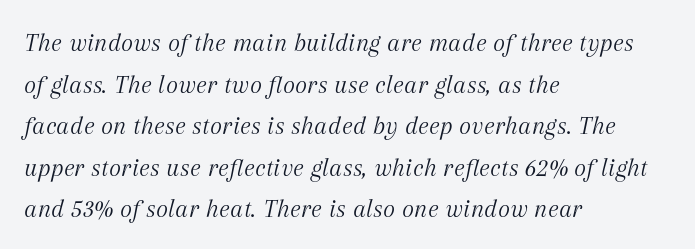
In terms of leading, this rendering sits right in the middle. Words appear dense and cohesive because spacing is normal. The glyphs are unaccompanied by any horizontal stroke below them. The face used here has a pronounced slope to its letters.
